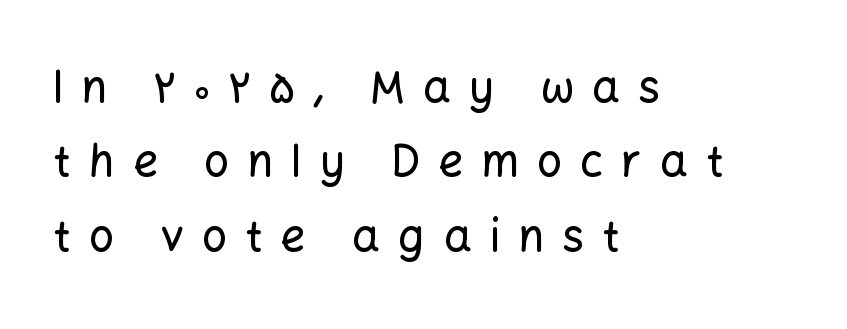
The passage shown is typeset with a sans-serif family. Descenders are the only things crossing below the line. If you measured baseline to baseline, you'd find a middling distance. Vertical strokes here are truly vertical. The paragraph has a hard left edge and a soft right edge. Here the designer chose a conventional face with non-uniform glyph widths.
